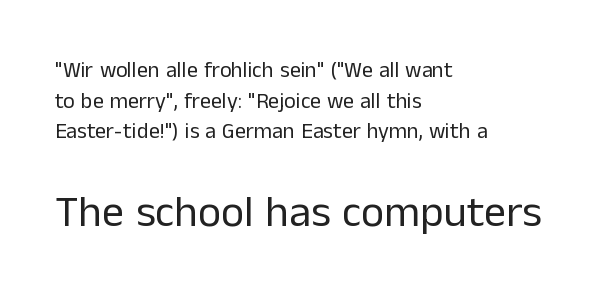
The image shows 44 px regular-weight sans-serif type, upright; set left-aligned, normal line spacing (1.39x), normal letter spacing, not underlined; the second (bottom) block is 2.0x larger; low stroke contrast and a medium x-height.
